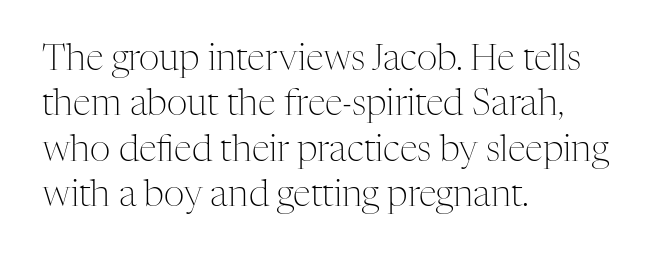
The image shows 36 px light serif type, upright; set left-aligned, normal line spacing (1.26x), normal letter spacing, not underlined; medium stroke contrast and a medium x-height.
